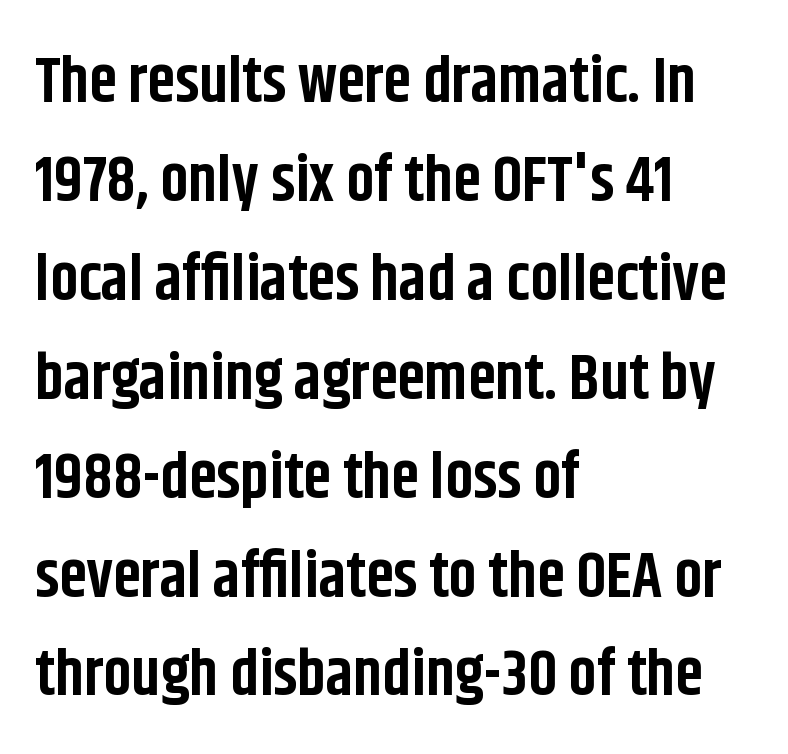
{"serif": "no", "italic": "no", "bold": "yes", "weight": "bold", "width": "condensed", "stroke_contrast": "low", "x_height": "large", "monospaced": "no", "underline": "no", "align": "left", "line_spacing": "normal", "line_spacing_ratio": 1.57, "letter_spacing": "normal", "letter_spacing_em": 0.0, "glyph_px": 63}
